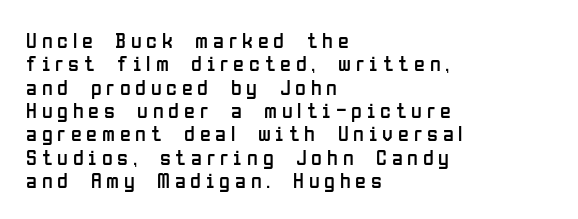
Q: Is the text bold? A: No.
Q: Is the text italic (slanted)? A: No, it is upright.
Q: Is the text underlined? A: No.
Q: How is the paragraph aligned? A: Left-aligned.
Q: Is the spacing between letters normal or unusually wide? A: Unusually wide.
Q: Is the spacing between lines tight, normal or loose? A: Tight.
